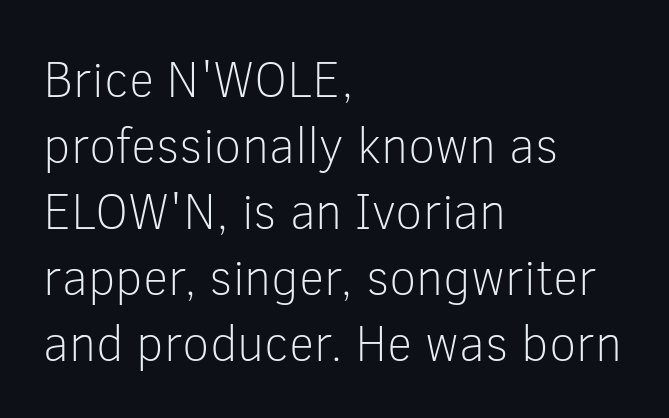
{"serif": "no", "italic": "no", "bold": "no", "weight": "light", "width": "normal", "stroke_contrast": "low", "x_height": "medium", "monospaced": "no", "underline": "no", "align": "left", "line_spacing": "normal", "line_spacing_ratio": 1.32, "letter_spacing": "normal", "letter_spacing_em": 0.0, "glyph_px": 50}
